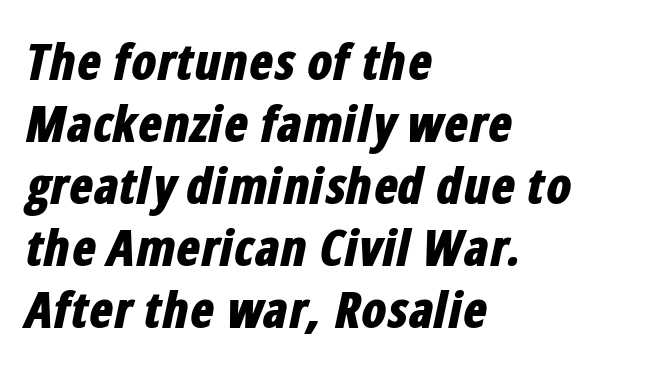
{"italic": "yes", "lean": "right", "slant_degrees": 12, "bold": "yes", "weight": "bold", "width": "condensed", "stroke_contrast": "low", "x_height": "medium", "monospaced": "no", "underline": "no", "align": "left", "line_spacing_ratio": 1.24, "letter_spacing": "normal", "letter_spacing_em": 0.0, "glyph_px": 50}
